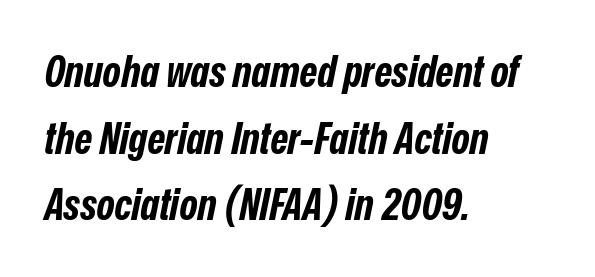
Q: Is the text bold? A: Yes.
Q: Is the text italic (slanted)? A: Yes, it leans right by about 12 degrees.
Q: Is the text underlined? A: No.
Q: How is the paragraph aligned? A: Left-aligned.
Q: Is the spacing between letters normal or unusually wide? A: Normal.
Q: Is the spacing between lines tight, normal or loose? A: Normal.
Q: Width (condensed, normal, or wide)? A: Condensed.
Q: Stroke contrast? A: Low.
Q: x-height? A: Medium.
Q: Monospaced? A: No.
